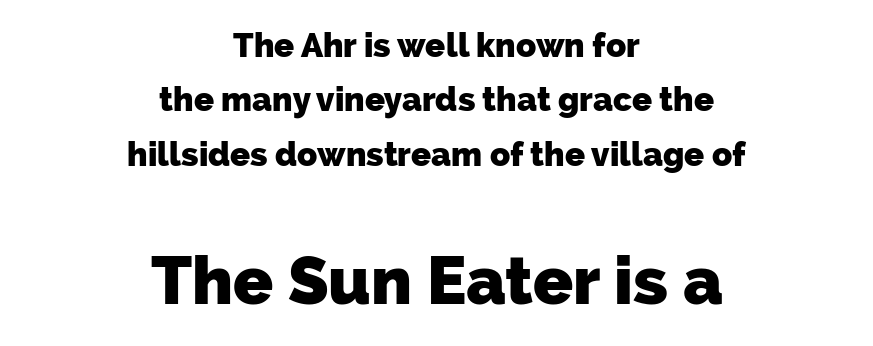
No word sits above an underline. This block has exactly the height ordinary leading produces. To sum up the face: it is a sans, with no serifs. The letters are bold, with thick, heavy strokes. If you folded the block vertically in half, each line would mirror itself in length. Tracking value appears to be zero — textbook default spacing.
